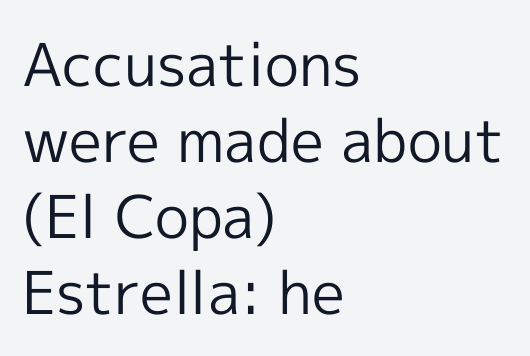
Q: Is the text bold? A: No.
Q: Is the text italic (slanted)? A: No, it is upright.
Q: Is the typeface a serif or a sans-serif typeface? A: Sans-serif.
Q: Is the text underlined? A: No.
Q: How is the paragraph aligned? A: Left-aligned.
Q: Is the spacing between letters normal or unusually wide? A: Normal.
Q: Is the spacing between lines tight, normal or loose? A: Normal.
Q: Width (condensed, normal, or wide)? A: Normal.
Q: x-height? A: Medium.
Q: Monospaced? A: No.
